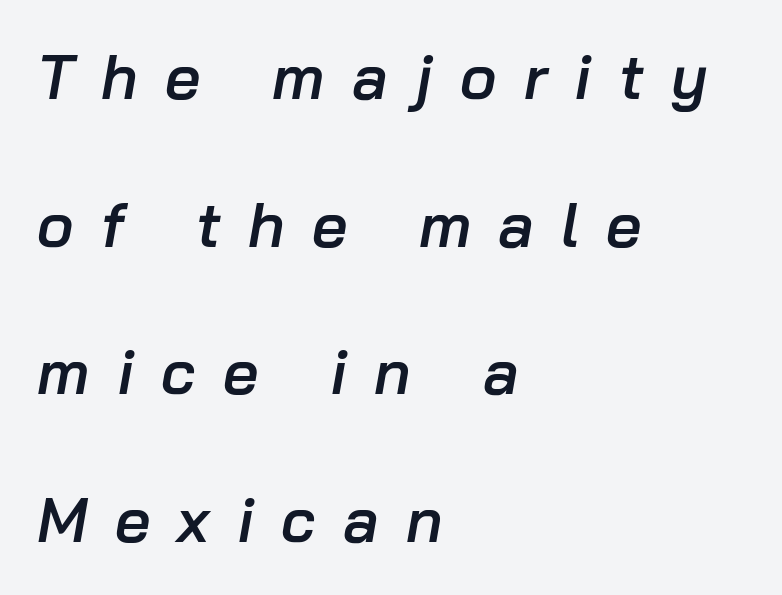
The image shows 62 px semibold type, italic (leaning right); set left-aligned, loose line spacing (2.38x), unusually wide letter spacing (+0.44 em), not underlined; low stroke contrast and a medium x-height.
